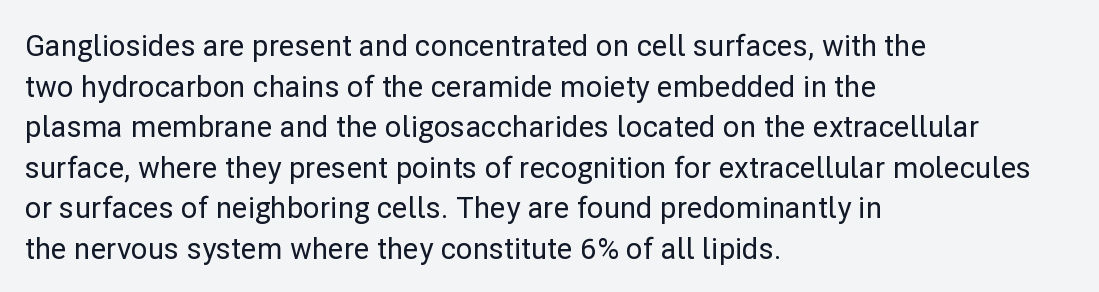
Casual observation: everything's shoved over to the left. Short note: letters normally spaced. Rule under the text: the space is simply empty. Reading down the column, the eye jumps a familiar distance to each next line. Note the varied advance widths — an 'i' is clearly narrower than an 'm'. This sample uses an upright cut, with every glyph sitting square on the baseline.
